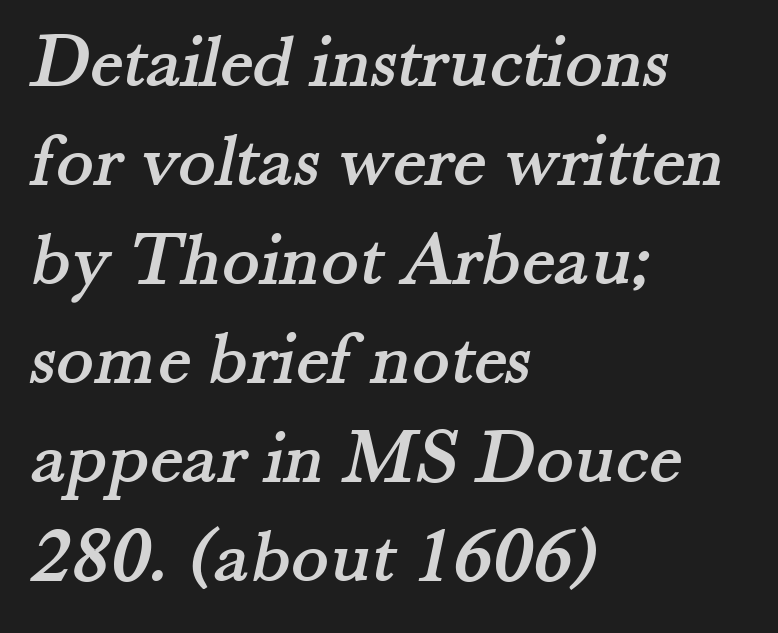
The image shows 78 px serif type; set left-aligned, normal line spacing (1.27x), normal letter spacing, not underlined; medium stroke contrast and a small x-height.
